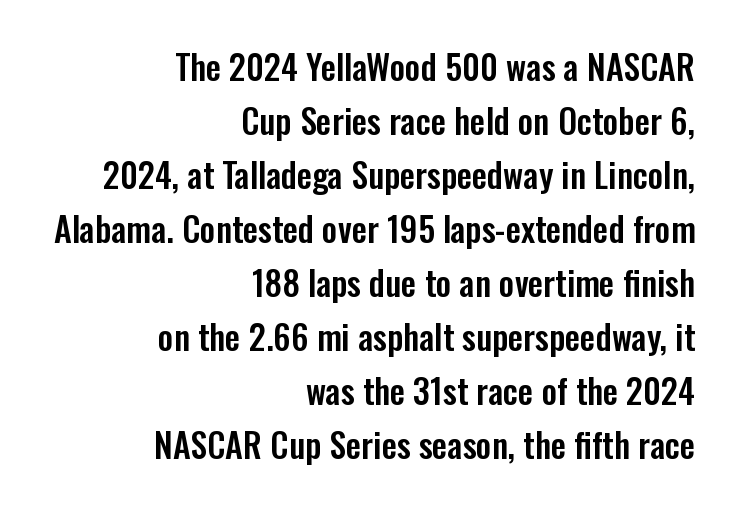
{"serif": "no", "italic": "no", "width": "condensed", "stroke_contrast": "low", "x_height": "medium", "monospaced": "no", "underline": "no", "align": "right", "line_spacing": "normal", "line_spacing_ratio": 1.59, "letter_spacing": "normal", "letter_spacing_em": 0.0, "glyph_px": 34}
